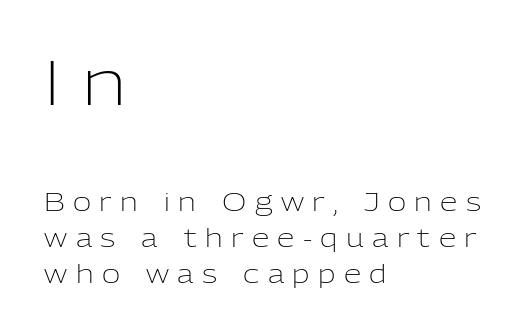
The image shows 63 px light sans-serif type, upright; set left-aligned, normal line spacing (1.45x), unusually wide letter spacing (+0.34 em), not underlined; the first (top) block is 2.52x larger; low stroke contrast and a medium x-height.
